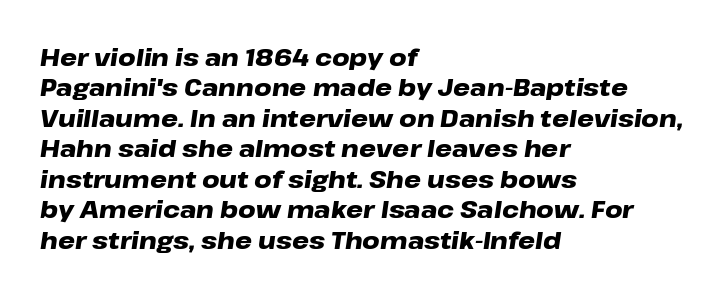
The image shows 24 px bold type, italic (leaning right); set left-aligned, normal line spacing (1.27x), normal letter spacing, not underlined.
